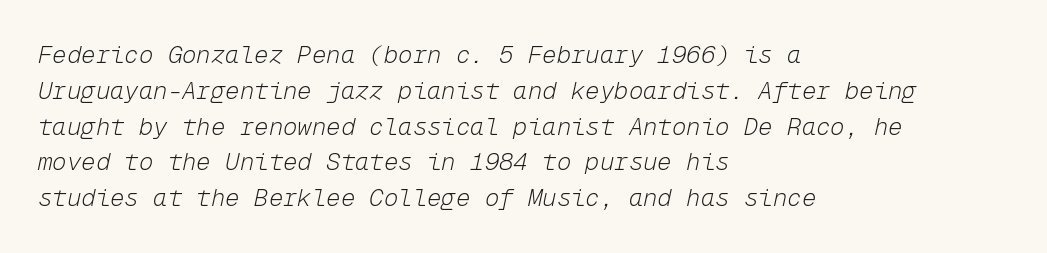
Ink coverage per letter is moderate at most. The rows are spaced the way most documents space them. Bare-footed words on every line. The letterforms sit shoulder to shoulder at normal distance. Line starts are locked; line ends wander. Posture: slanted.
